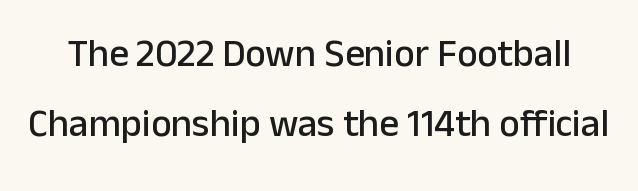
Classification — sans serif. These lines are rendered in a variable-pitch font. The letters stand upright; this is a roman face. Characters follow at the spacing the type designer built in. Quick note: underline off.
